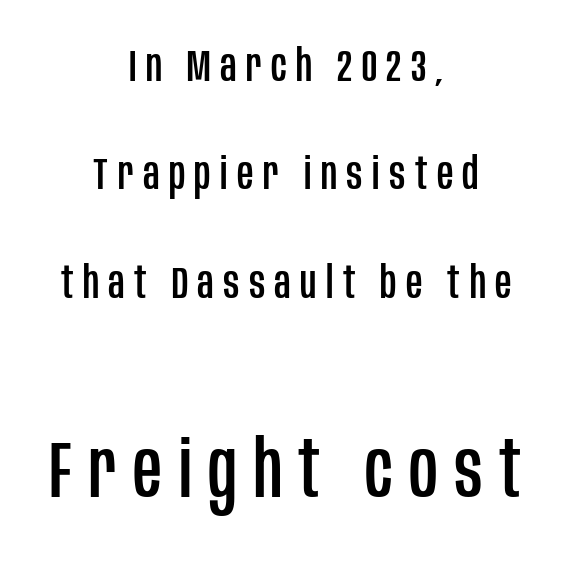
The image shows 79 px condensed sans-serif type, upright; set centered, loose line spacing (2.41x), unusually wide letter spacing (+0.21 em), not underlined; the second (bottom) block is 1.76x larger; low stroke contrast and a large x-height.
